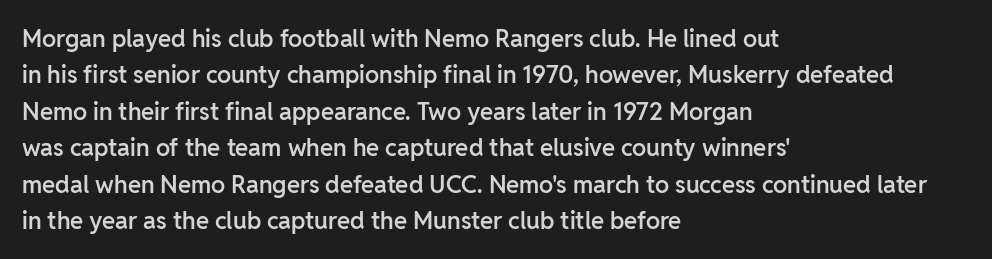
The image shows 24 px text type, upright; set left-aligned, normal line spacing (1.52x), normal letter spacing, not underlined.
